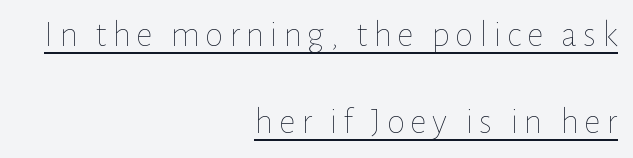
Quick note: underline on. The rendering uses natural spacing where letterforms have individual widths. The paragraph shown leans on its right margin. Every character sits straight up, as roman type does. Loosely led — the rows are spread out.
